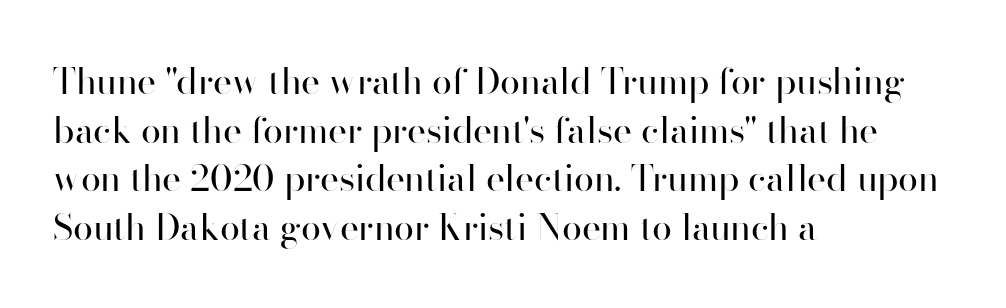
Q: Is the text bold? A: No.
Q: Is the text italic (slanted)? A: No, it is upright.
Q: Is the typeface a serif or a sans-serif typeface? A: Sans-serif.
Q: Is the text underlined? A: No.
Q: How is the paragraph aligned? A: Left-aligned.
Q: Is the spacing between letters normal or unusually wide? A: Normal.
Q: Is the spacing between lines tight, normal or loose? A: Normal.
Q: Width (condensed, normal, or wide)? A: Normal.
Q: Stroke contrast? A: High.
Q: x-height? A: Small.
Q: Monospaced? A: No.
